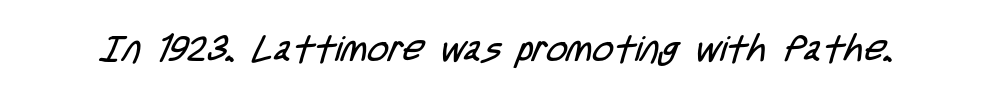
Q: Is the text bold? A: No.
Q: Is the typeface a serif or a sans-serif typeface? A: Sans-serif.
Q: Is the text underlined? A: No.
Q: Is the spacing between letters normal or unusually wide? A: Normal.
Q: Width (condensed, normal, or wide)? A: Condensed.
Q: Stroke contrast? A: Low.
Q: x-height? A: Large.
Q: Monospaced? A: No.
